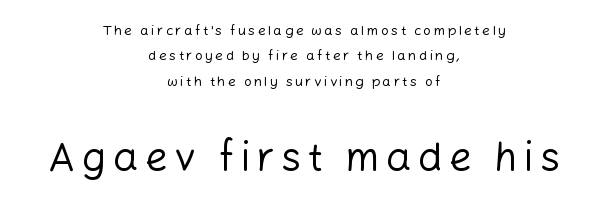
Q: Is the text bold? A: No.
Q: Is the text italic (slanted)? A: No, it is upright.
Q: Is the typeface a serif or a sans-serif typeface? A: Sans-serif.
Q: Is the text underlined? A: No.
Q: How is the paragraph aligned? A: Centered.
Q: Which block of text is set in a larger size, the first (top) or the second (bottom)? A: The second (bottom) one.
Q: Width (condensed, normal, or wide)? A: Normal.
Q: Stroke contrast? A: Low.
Q: x-height? A: Medium.
Q: Monospaced? A: No.
